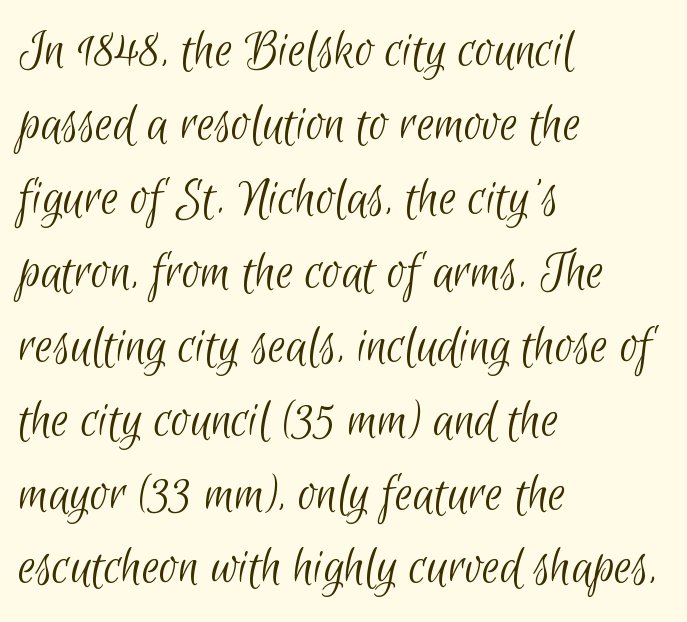
Leading matches the norm, producing a regular column. The lines in this sample share a left origin and differ only in where they stop. No feet cap the strokes, marking this as sans-serif type. Ink coverage per letter is moderate at most. Honestly, there is no underline to notice here at all. Note the varied advance widths — an 'i' is clearly narrower than an 'm'.
